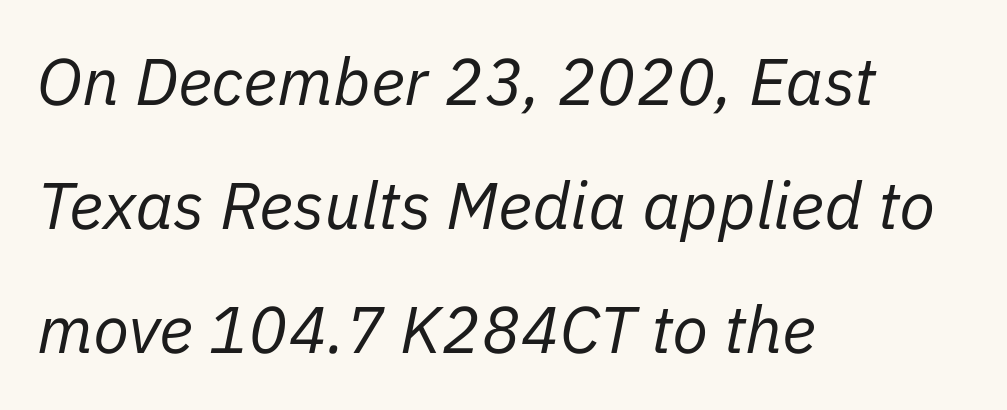
Q: Is the text bold? A: No.
Q: Is the text italic (slanted)? A: Yes, it leans right by about 11 degrees.
Q: Is the text underlined? A: No.
Q: How is the paragraph aligned? A: Left-aligned.
Q: Is the spacing between letters normal or unusually wide? A: Normal.
Q: Width (condensed, normal, or wide)? A: Normal.
Q: Stroke contrast? A: Low.
Q: x-height? A: Medium.
Q: Monospaced? A: No.
